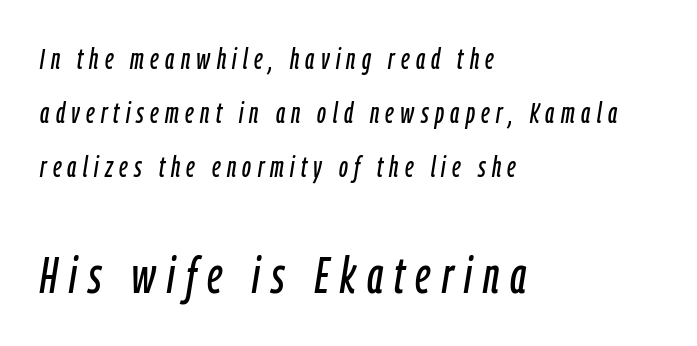
{"italic": "yes", "lean": "right", "slant_degrees": 9, "width": "condensed", "stroke_contrast": "low", "x_height": "medium", "monospaced": "no", "underline": "no", "align": "left", "line_spacing_ratio": 1.87, "letter_spacing": "wide", "letter_spacing_em": 0.22, "larger_block": "second", "size_ratio": 1.76, "glyph_px": 51}
